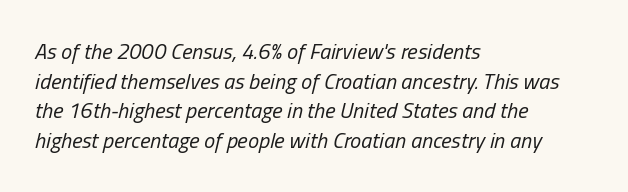
{"italic": "yes", "lean": "right", "slant_degrees": 13, "bold": "no", "underline": "no", "align": "left", "line_spacing": "normal", "line_spacing_ratio": 1.35, "letter_spacing": "normal", "letter_spacing_em": 0.0, "glyph_px": 22}
